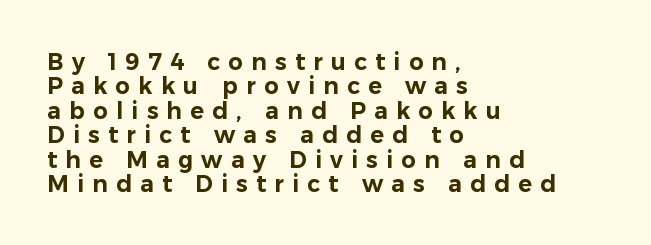
{"italic": "no", "underline": "no", "align": "left", "line_spacing": "tight", "line_spacing_ratio": 1.06, "letter_spacing": "wide", "letter_spacing_em": 0.36, "glyph_px": 23}
